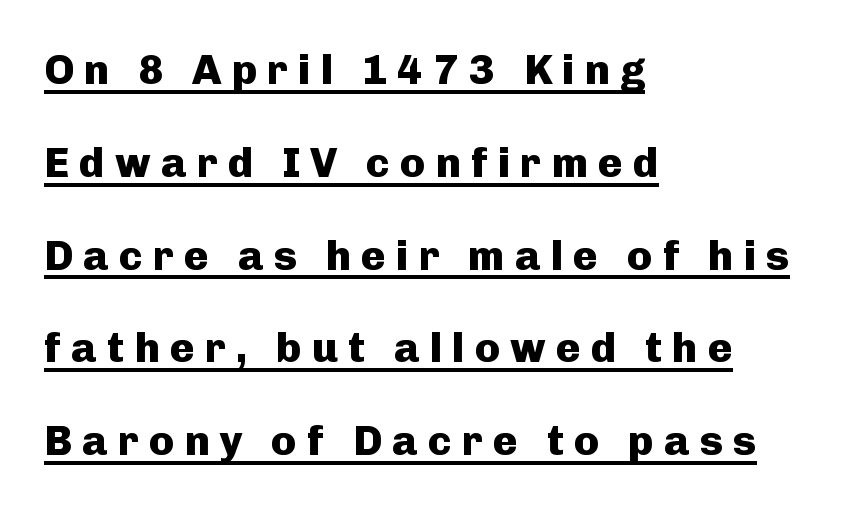
The image shows 42 px heavy sans-serif type, upright; set left-aligned, loose line spacing (2.21x), unusually wide letter spacing (+0.24 em), underlined; low stroke contrast and a medium x-height.
